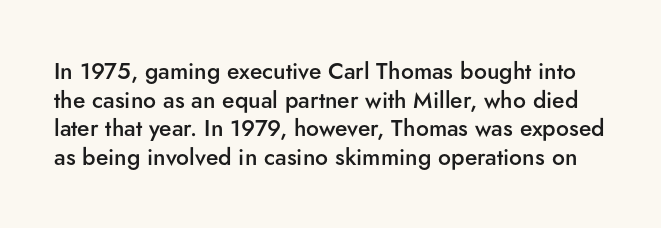
Q: Is the text bold? A: Semi-bold.
Q: Is the text italic (slanted)? A: No, it is upright.
Q: Is the text underlined? A: No.
Q: Is the spacing between letters normal or unusually wide? A: Normal.
